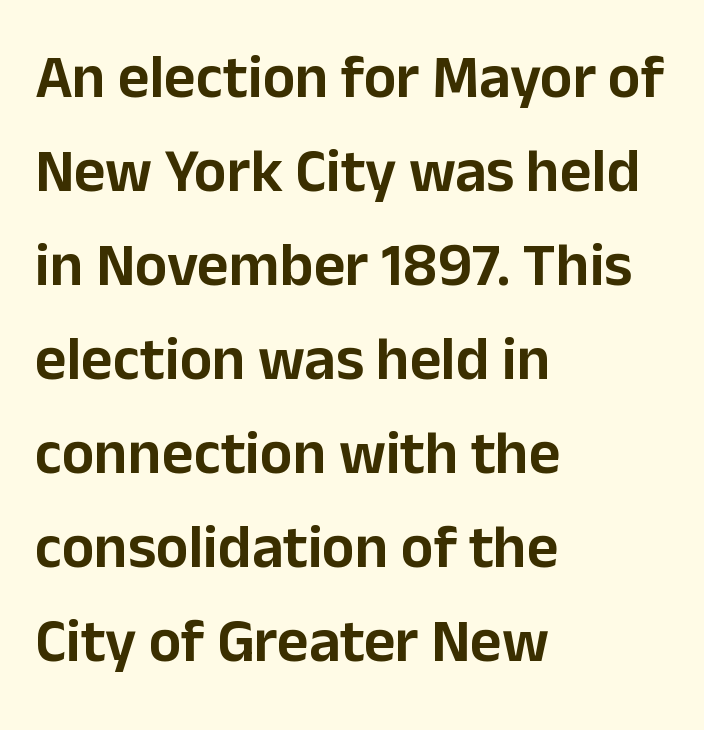
The image shows 61 px sans-serif type, upright; set left-aligned, normal line spacing (1.54x), normal letter spacing, not underlined; low stroke contrast and a medium x-height.
